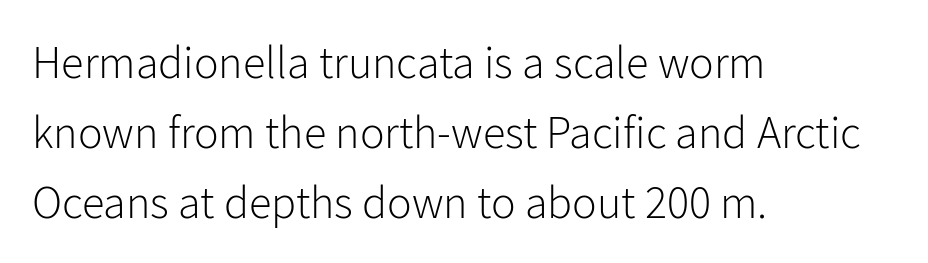
The image shows 46 px light sans-serif type, upright; set left-aligned, normal line spacing (1.52x), normal letter spacing, not underlined; low stroke contrast and a medium x-height.
